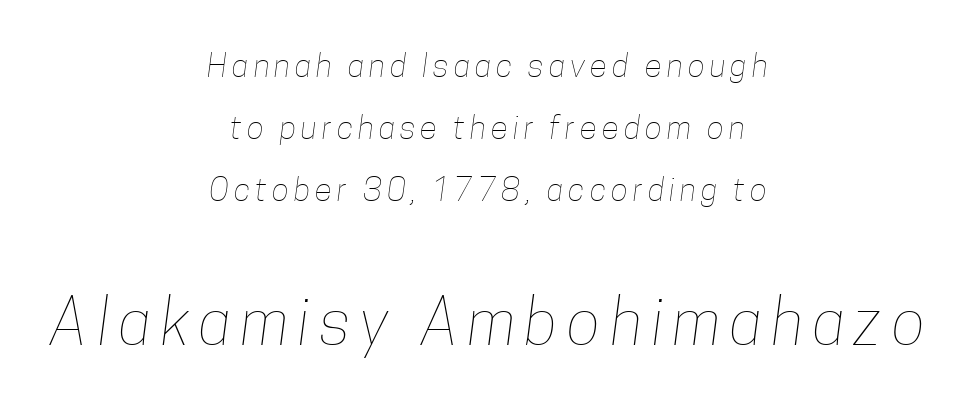
Spacing verdict: proportional, widths tailored to each character. The face used here appears at its bigger size in the lower chunk. What's the leading like? Stretched, with rows far apart. A bare baseline throughout the passage. Compared with a flush-left layout, this one balances lines on the center instead. Vertical stems look standard width or narrower in stroke.
